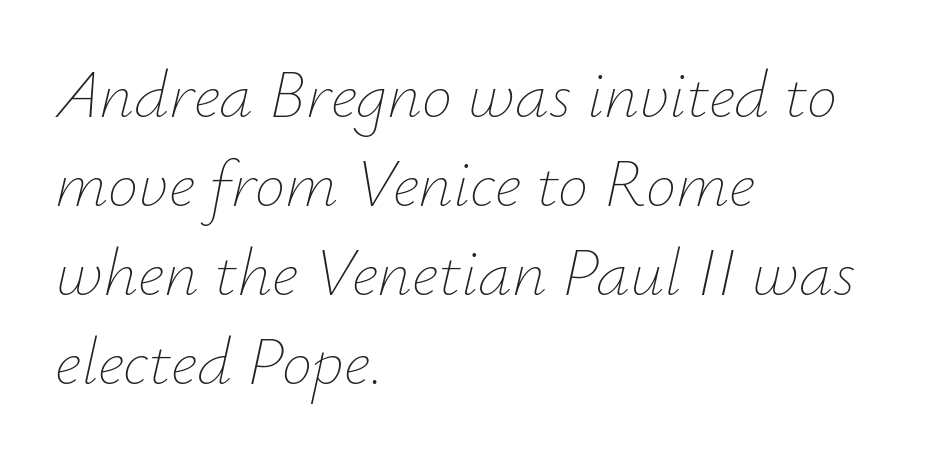
Q: Is the text bold? A: No.
Q: Is the text italic (slanted)? A: Yes, it leans right by about 12 degrees.
Q: Is the text underlined? A: No.
Q: How is the paragraph aligned? A: Left-aligned.
Q: Is the spacing between letters normal or unusually wide? A: Normal.
Q: Is the spacing between lines tight, normal or loose? A: Normal.
Q: Width (condensed, normal, or wide)? A: Normal.
Q: Stroke contrast? A: Low.
Q: x-height? A: Small.
Q: Monospaced? A: No.
